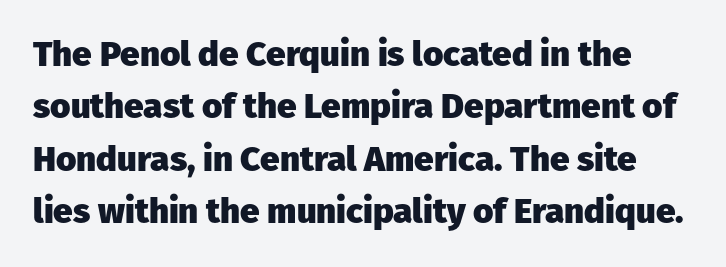
The image shows 35 px heavy sans-serif type, upright; set normal line spacing (1.5x), normal letter spacing, not underlined; low stroke contrast and a medium x-height.
